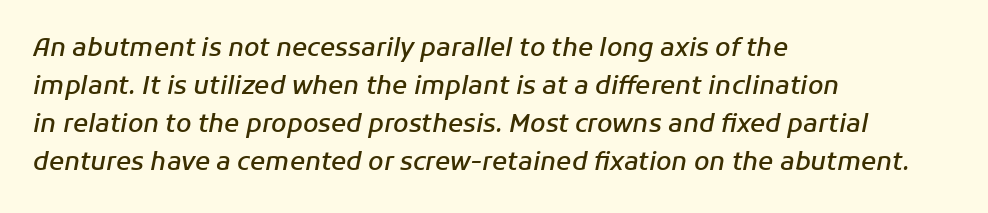
{"italic": "yes", "lean": "right", "slant_degrees": 11, "bold": "semi", "underline": "no", "align": "left", "line_spacing": "normal", "line_spacing_ratio": 1.52, "letter_spacing": "normal", "letter_spacing_em": 0.0, "glyph_px": 25}
